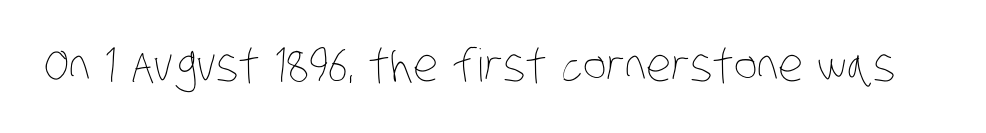
The image shows 45 px thin, condensed type; set normal letter spacing, not underlined; low stroke contrast and a large x-height.
